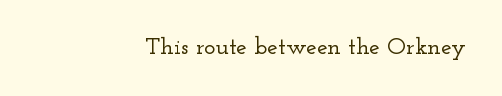
The gaps between neighbouring characters are ordinary and unremarkable. Ordinary non-slanted type is in use. The strip under each line holds only bare page. Line endings align vertically; line beginnings do not.
